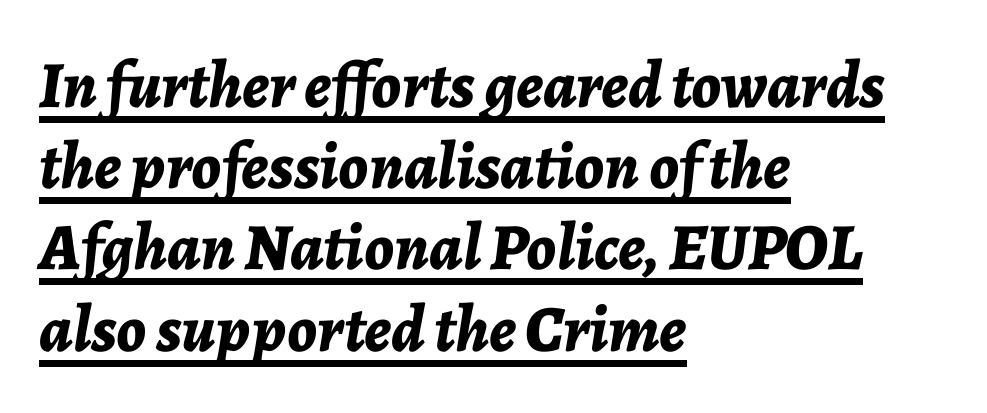
The image shows 66 px bold type, italic (leaning right); set left-aligned, line spacing 1.23x, normal letter spacing, underlined; low stroke contrast and a medium x-height.
